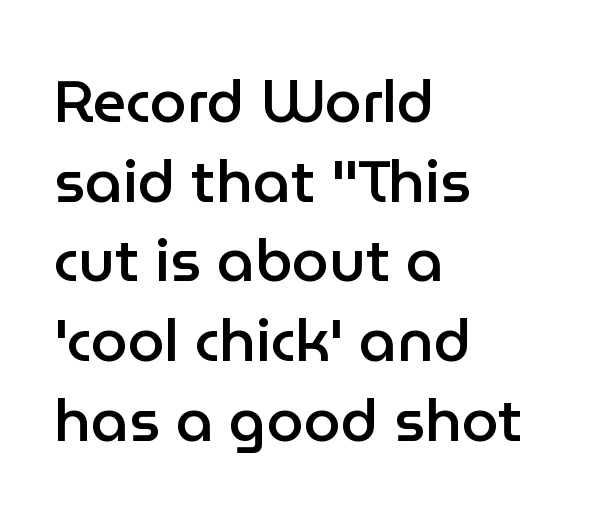
Default kerning and tracking; the words read as compact shapes. Notice the strokes are somewhat thickened but not fully heavy: this is a semibold. Looks like regular typesetting: each glyph gets only the width it needs. All the whitespace from short lines collects on the right. Notice how descenders clear the ascenders below comfortably — that's standard leading. Quick note: underline off.
